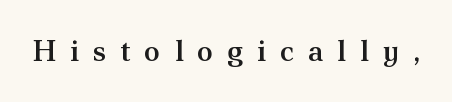
{"serif": "yes", "italic": "no", "bold": "semi", "weight": "semibold", "width": "normal", "stroke_contrast": "medium", "x_height": "small", "monospaced": "no", "underline": "no", "letter_spacing": "wide", "letter_spacing_em": 0.48, "glyph_px": 29}
